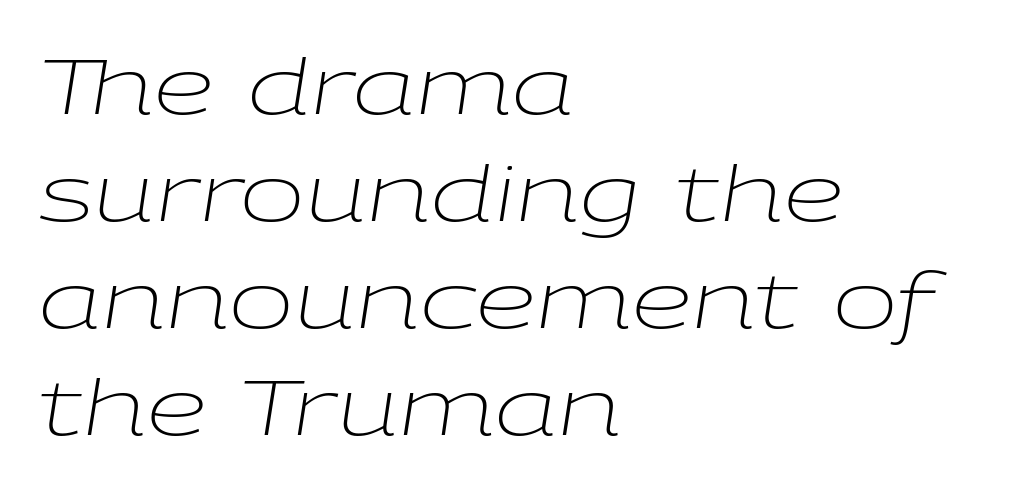
{"italic": "yes", "lean": "right", "slant_degrees": 9, "bold": "no", "weight": "light", "width": "wide", "stroke_contrast": "low", "x_height": "medium", "monospaced": "no", "underline": "no", "align": "left", "line_spacing": "normal", "line_spacing_ratio": 1.39, "letter_spacing": "normal", "letter_spacing_em": 0.0, "glyph_px": 77}
